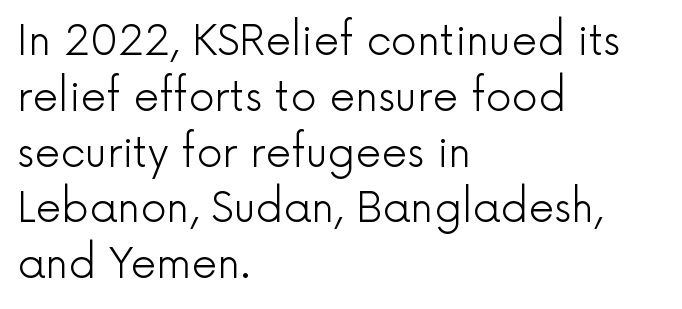
Q: Is the text bold? A: No.
Q: Is the text italic (slanted)? A: No, it is upright.
Q: Is the typeface a serif or a sans-serif typeface? A: Sans-serif.
Q: Is the text underlined? A: No.
Q: How is the paragraph aligned? A: Left-aligned.
Q: Is the spacing between letters normal or unusually wide? A: Normal.
Q: Is the spacing between lines tight, normal or loose? A: Normal.
Q: Width (condensed, normal, or wide)? A: Normal.
Q: x-height? A: Medium.
Q: Monospaced? A: No.
